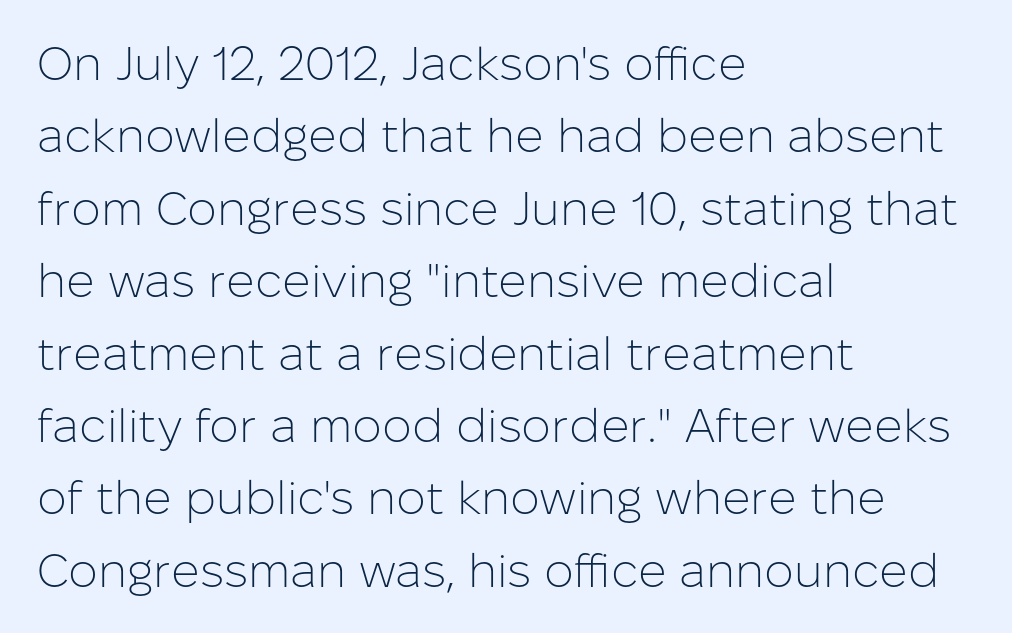
These lines stack with their left ends in a neat column. No letter is thick-stroked: the sample isn't bold. Standard letterfit; no display-style spreading of the glyphs. This is sans-serif lettering, the kind often seen on screens and signage. Descenders are the only things crossing below the line.
